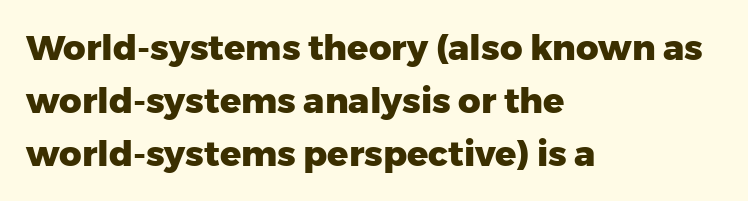
The image shows 35 px heavy sans-serif type, upright; set left-aligned, normal line spacing (1.51x), normal letter spacing, not underlined; low stroke contrast and a medium x-height.
